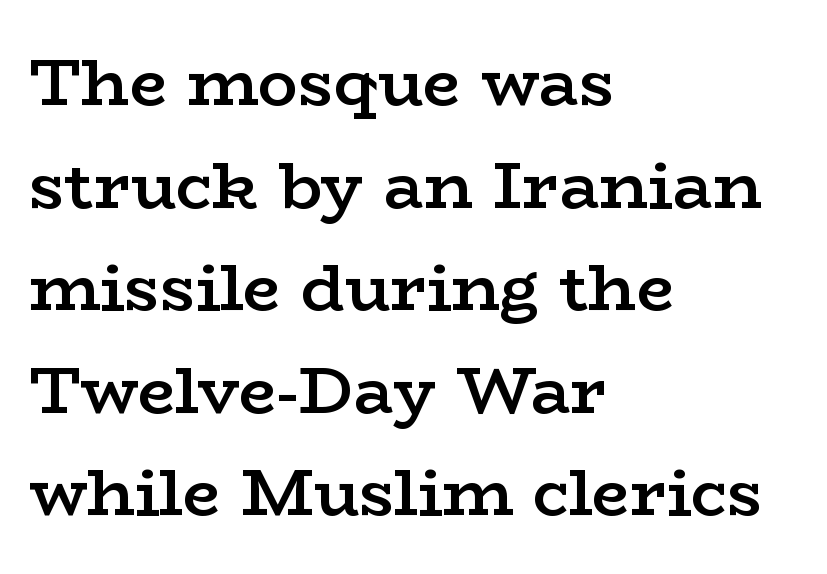
The image shows 67 px semibold, wide serif type, upright; set left-aligned, normal line spacing (1.53x), normal letter spacing, not underlined; low stroke contrast and a medium x-height.
